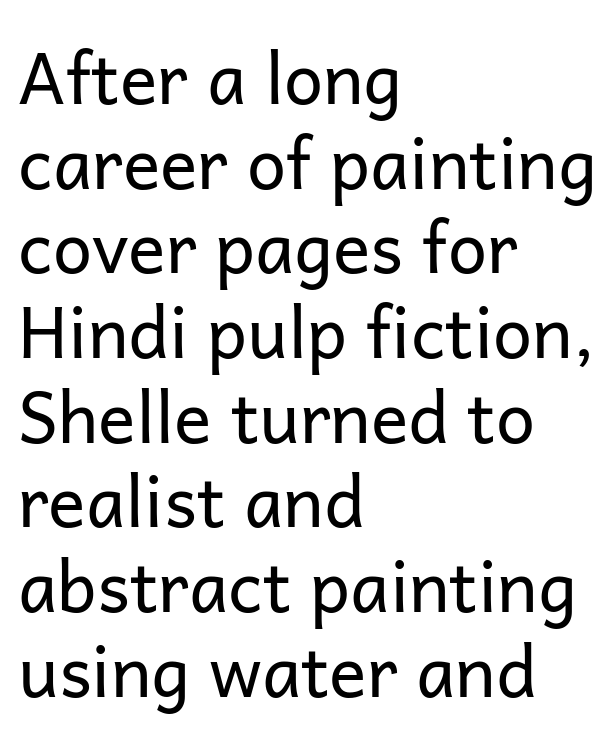
{"serif": "no", "italic": "no", "bold": "no", "weight": "regular", "width": "normal", "stroke_contrast": "low", "x_height": "medium", "monospaced": "no", "underline": "no", "align": "left", "line_spacing_ratio": 1.21, "letter_spacing": "normal", "letter_spacing_em": 0.0, "glyph_px": 70}
